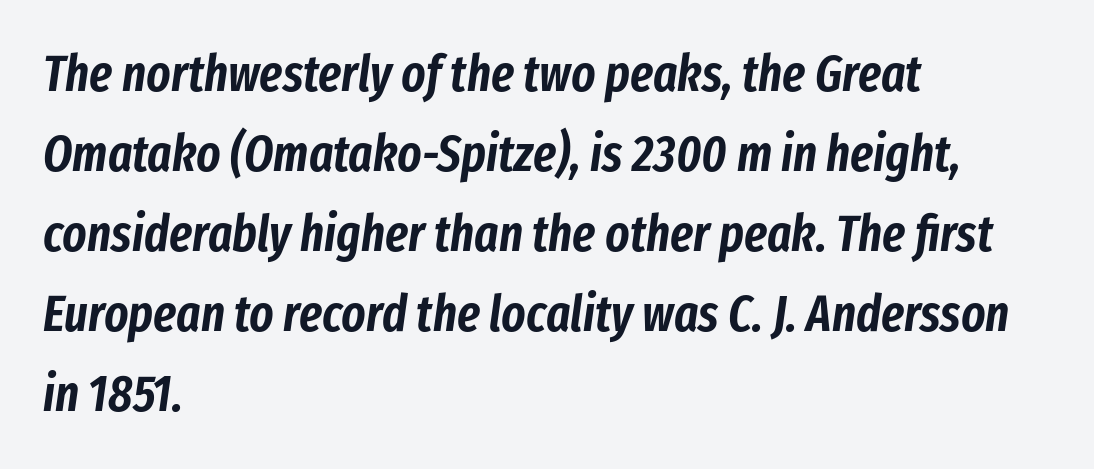
Think of a printed novel: that variable character pitch is what you see here. The axis of the letterforms is tilted away from vertical. These lines keep a tight, regular rhythm from letter to letter. Casual observation: everything's shoved over to the left.
